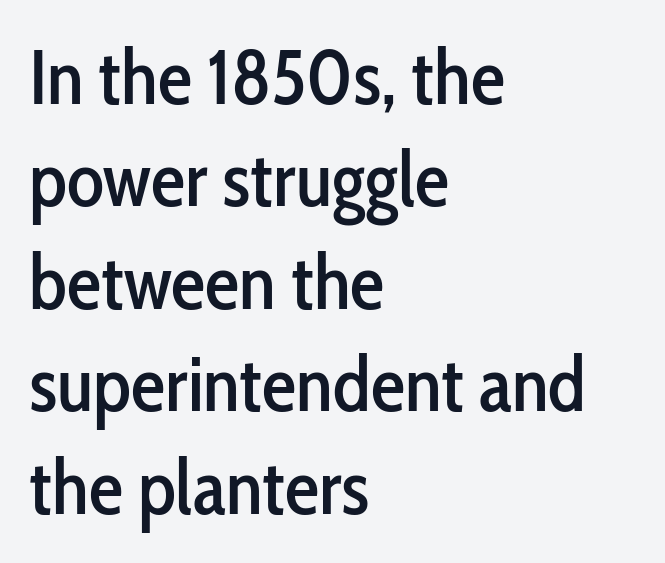
Q: Is the text italic (slanted)? A: No, it is upright.
Q: Is the typeface a serif or a sans-serif typeface? A: Sans-serif.
Q: Is the text underlined? A: No.
Q: How is the paragraph aligned? A: Left-aligned.
Q: Is the spacing between letters normal or unusually wide? A: Normal.
Q: Is the spacing between lines tight, normal or loose? A: Normal.
Q: Width (condensed, normal, or wide)? A: Condensed.
Q: Stroke contrast? A: Low.
Q: x-height? A: Medium.
Q: Monospaced? A: No.
